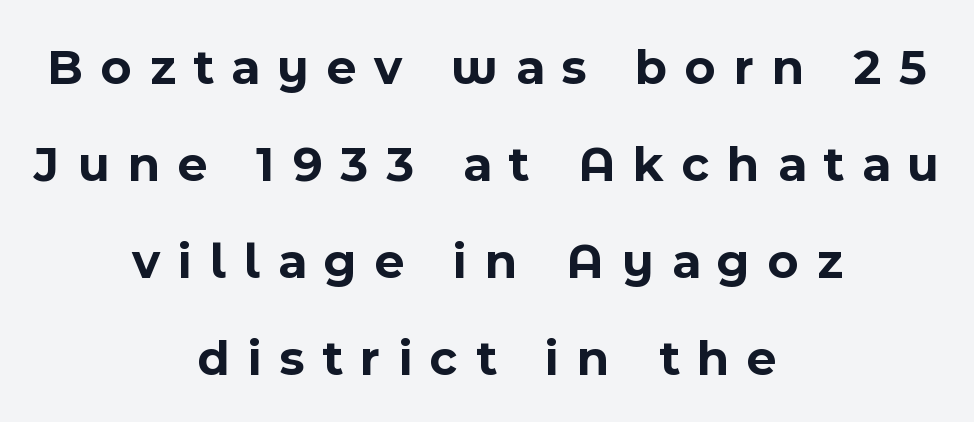
Widely set lines give the paragraph a tall, airy silhouette. Alignment: centered. Unmarked baselines from the first word to the last. In terms of letterspacing, this is a distinctly airy, spread setting.
